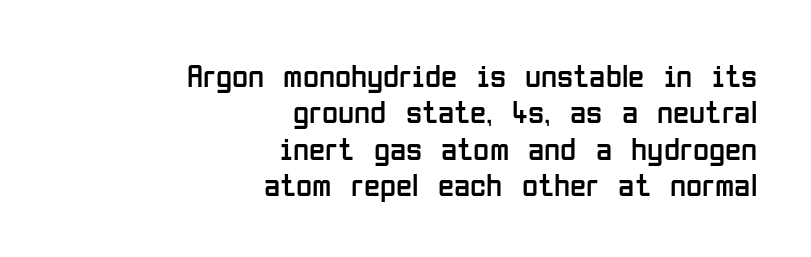
Q: Is the text bold? A: No.
Q: Is the text italic (slanted)? A: No, it is upright.
Q: Is the typeface a serif or a sans-serif typeface? A: Sans-serif.
Q: Is the text underlined? A: No.
Q: How is the paragraph aligned? A: Right-aligned.
Q: Is the spacing between letters normal or unusually wide? A: Normal.
Q: Is the spacing between lines tight, normal or loose? A: Tight.
Q: Width (condensed, normal, or wide)? A: Condensed.
Q: Stroke contrast? A: Low.
Q: x-height? A: Medium.
Q: Monospaced? A: No.
